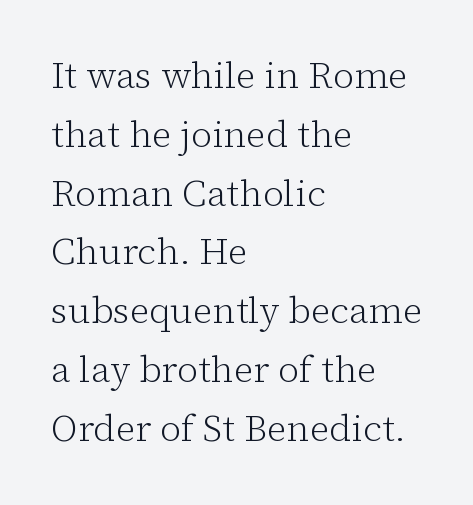
To sum up the face: it has serifs. Unlike italic type, these characters show no tilt at all. The characters are drawn with everyday or finer stroke widths. A typesetter would call this proportional, since set widths differ per character. This sample keeps an unexceptional amount of space between lines. This rendering uses left alignment, leaving the right contour irregular.
